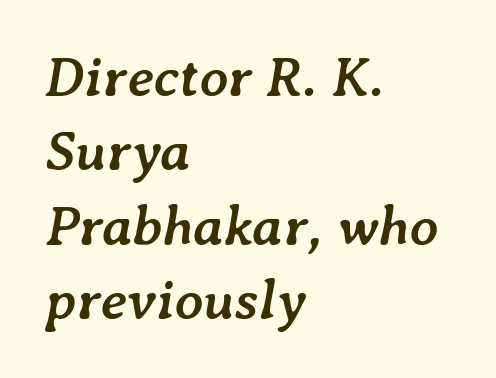
The image shows 56 px semibold type, italic (leaning right); set left-aligned, normal line spacing (1.33x), normal letter spacing, not underlined; low stroke contrast and a medium x-height.
